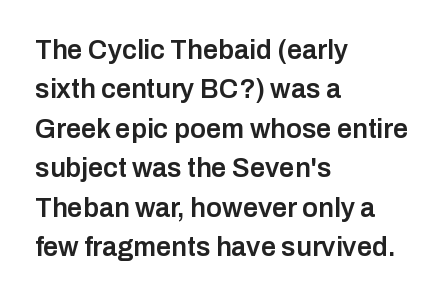
Q: Is the text bold? A: Semi-bold.
Q: Is the text italic (slanted)? A: No, it is upright.
Q: Is the text underlined? A: No.
Q: How is the paragraph aligned? A: Left-aligned.
Q: Is the spacing between letters normal or unusually wide? A: Normal.
Q: Is the spacing between lines tight, normal or loose? A: Normal.
